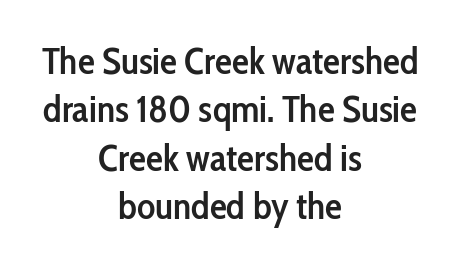
Q: Is the text bold? A: Semi-bold.
Q: Is the text italic (slanted)? A: No, it is upright.
Q: Is the typeface a serif or a sans-serif typeface? A: Sans-serif.
Q: Is the text underlined? A: No.
Q: How is the paragraph aligned? A: Centered.
Q: Is the spacing between letters normal or unusually wide? A: Normal.
Q: Is the spacing between lines tight, normal or loose? A: Normal.
Q: Width (condensed, normal, or wide)? A: Condensed.
Q: Stroke contrast? A: Low.
Q: x-height? A: Medium.
Q: Monospaced? A: No.
